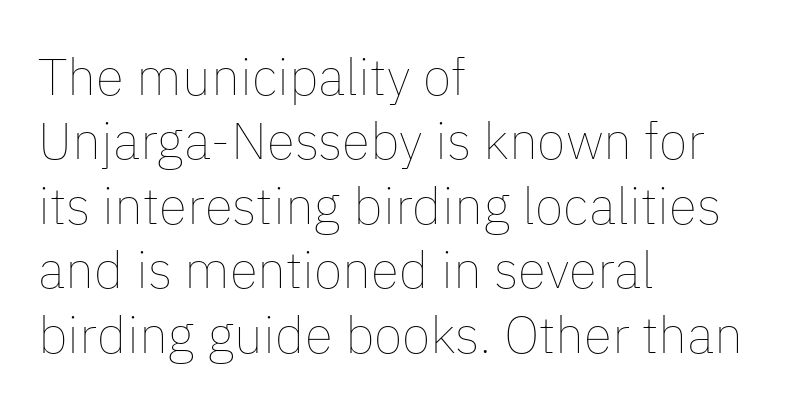
If you drew a line through each stem, it would be perfectly vertical. Does the copy run flush right? No — it runs flush left. Observe the ordinary spacing: letters are neighbours, not strangers. Each stroke keeps to a modest, everyday thickness or less. Anything drawn beneath the words? Only blank space. Think of a printed novel: that variable character pitch is what you see here.
